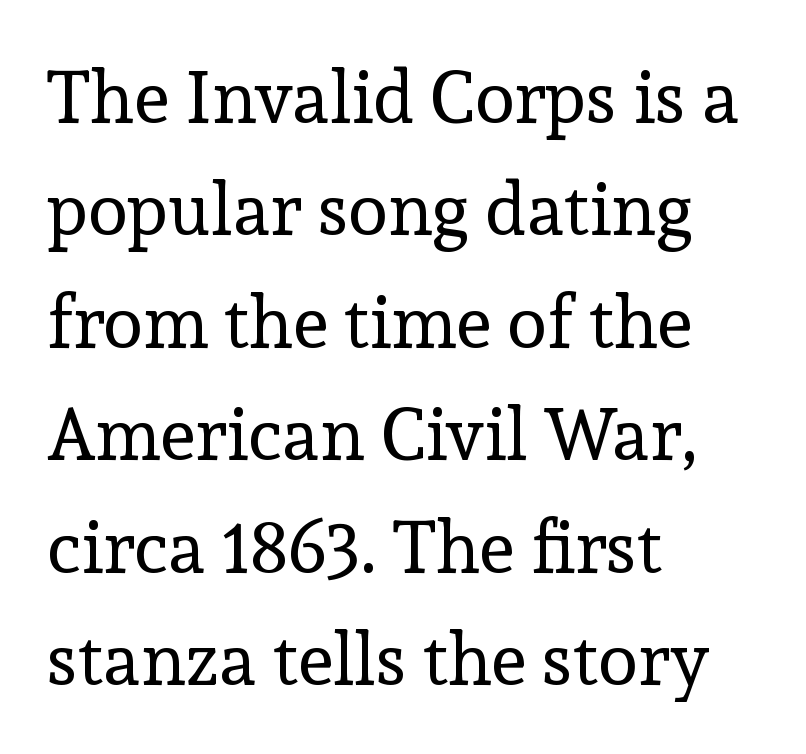
The image shows 73 px regular-weight serif type, upright; set left-aligned, normal line spacing (1.54x), normal letter spacing, not underlined; a medium x-height.
